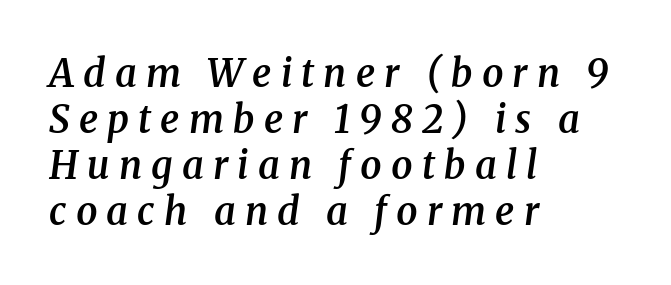
{"serif": "yes", "italic": "yes", "lean": "right", "slant_degrees": 8, "bold": "semi", "weight": "semibold", "width": "normal", "stroke_contrast": "medium", "x_height": "medium", "monospaced": "no", "underline": "no", "align": "left", "line_spacing_ratio": 1.21, "letter_spacing": "wide", "letter_spacing_em": 0.24, "glyph_px": 38}
